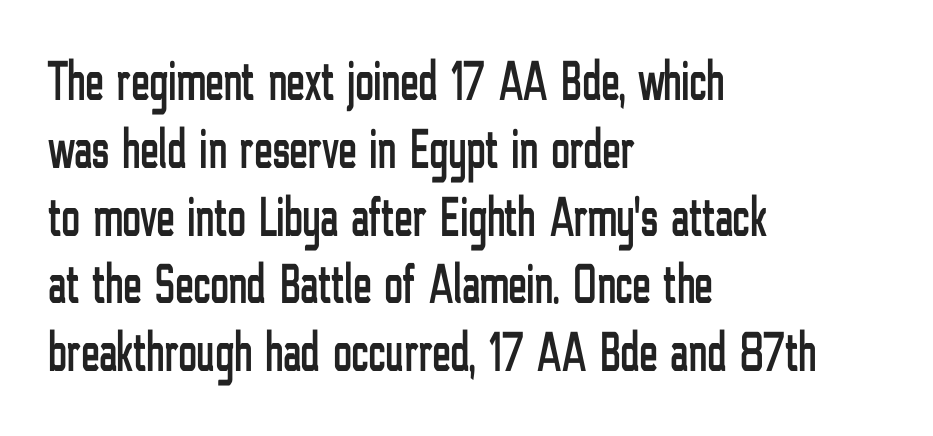
The image shows 56 px condensed sans-serif type, upright; set left-aligned, line spacing 1.21x, normal letter spacing, not underlined; low stroke contrast and a medium x-height.
